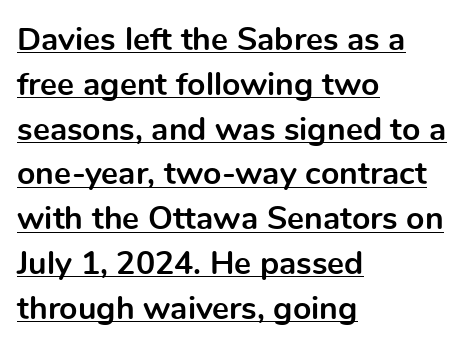
{"serif": "no", "italic": "no", "bold": "yes", "weight": "bold", "width": "normal", "x_height": "medium", "monospaced": "no", "underline": "yes", "align": "left", "line_spacing": "normal", "line_spacing_ratio": 1.4, "letter_spacing": "normal", "letter_spacing_em": 0.0, "glyph_px": 32}
